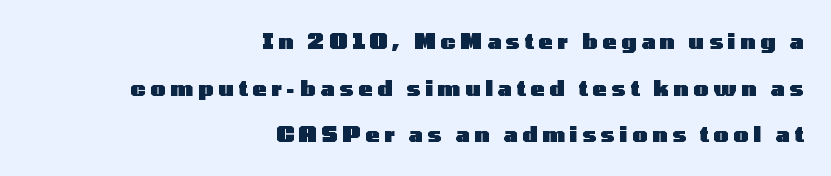
Bare-footed words on every line. Strokes here are thick enough to call this a true bold. Does the lettering tilt? It doesn't — this is upright. The passage shown has open, widely tracked lettering throughout.
